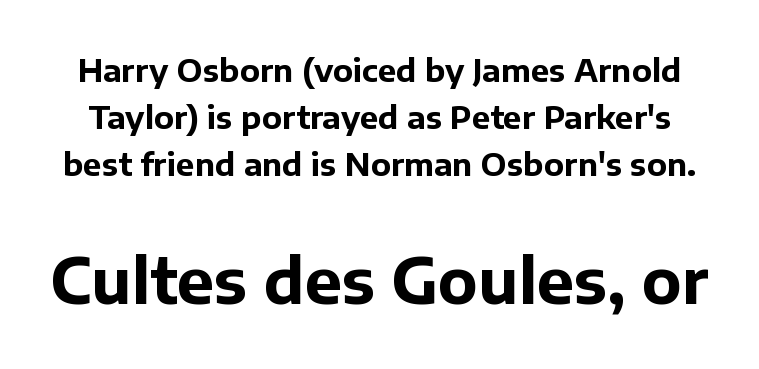
The axis of the letterforms is exactly vertical. If you measured baseline to baseline, you'd find a middling distance. This sample uses a sans-serif face. This rendering features lettering with no underline. These lines carry a lot of weight — the face is fully bold.
